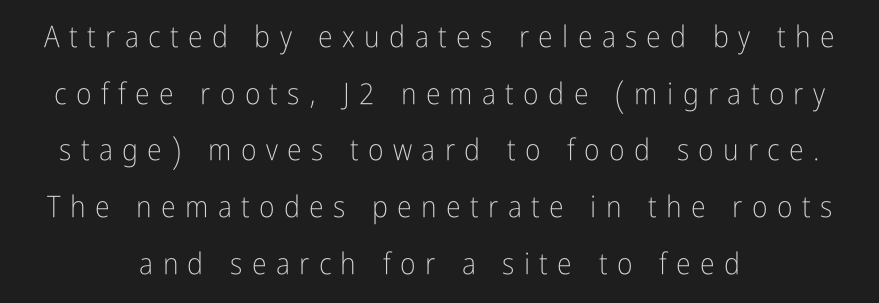
The glyphs are unaccompanied by any horizontal stroke below them. The paragraph has two soft edges and a firm central axis. Inter-character spacing is expanded well beyond the font's built-in metrics. Quick note: not italic, upright. Varying glyph widths throughout — classic text-font behaviour.
